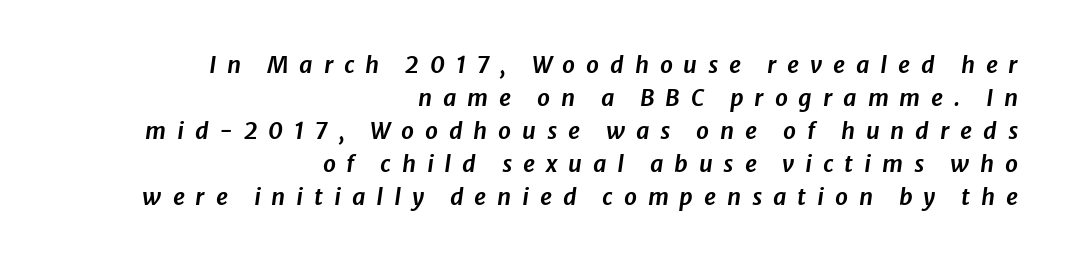
Q: Is the text italic (slanted)? A: Yes, it leans right by about 8 degrees.
Q: Is the text underlined? A: No.
Q: How is the paragraph aligned? A: Right-aligned.
Q: Is the spacing between letters normal or unusually wide? A: Unusually wide.
Q: Is the spacing between lines tight, normal or loose? A: Normal.
